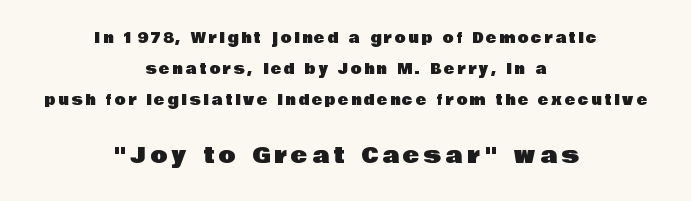
{"italic": "no", "underline": "no", "align": "center", "line_spacing": "loose", "line_spacing_ratio": 2.22, "letter_spacing": "wide", "letter_spacing_em": 0.2, "larger_block": "second", "size_ratio": 1.57, "glyph_px": 22}
